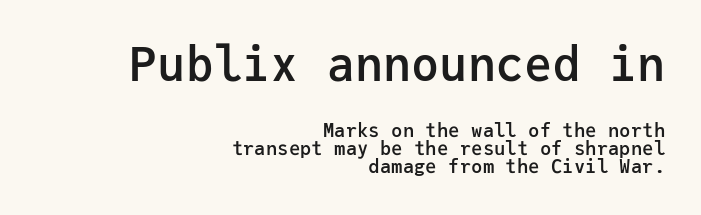
The foot of each line stays bare and open. A fair bit of extra ink — the face is semibold, not bold. Teacher's note: observe the even right margin — that is flush-right alignment. Think of a typewriter: that constant character pitch is what you see here. Type style note: lacks serifs. The designer dialed line spacing down below the default.
